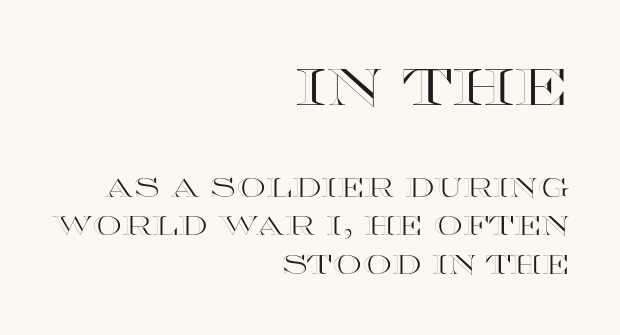
{"italic": "no", "width": "wide", "x_height": "large", "monospaced": "no", "underline": "no", "align": "right", "line_spacing": "normal", "line_spacing_ratio": 1.48, "letter_spacing": "normal", "letter_spacing_em": 0.0, "larger_block": "first", "size_ratio": 2.0, "glyph_px": 52}
